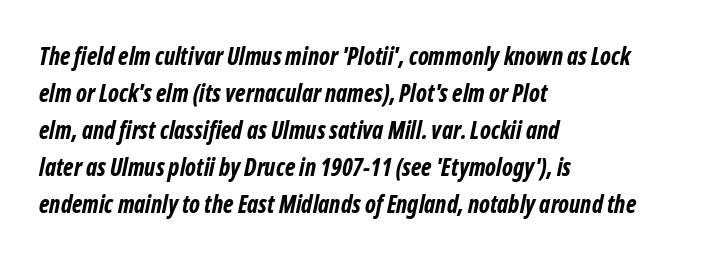
The image shows 24 px bold type; set left-aligned, normal line spacing (1.54x), normal letter spacing, not underlined.
